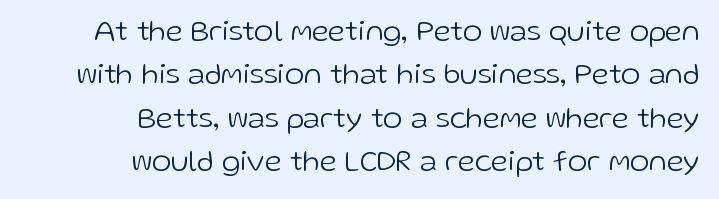
{"serif": "no", "italic": "no", "bold": "no", "weight": "light", "width": "normal", "stroke_contrast": "low", "x_height": "medium", "monospaced": "no", "underline": "no", "align": "right", "line_spacing": "normal", "line_spacing_ratio": 1.45, "letter_spacing": "normal", "letter_spacing_em": 0.0, "glyph_px": 30}
